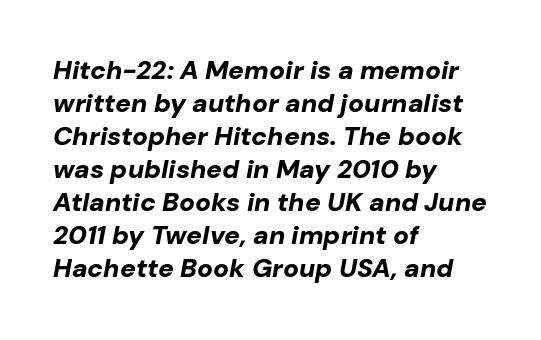
{"italic": "yes", "lean": "right", "slant_degrees": 10, "bold": "yes", "underline": "no", "align": "left", "line_spacing": "normal", "line_spacing_ratio": 1.27, "letter_spacing": "normal", "letter_spacing_em": 0.0, "glyph_px": 26}
